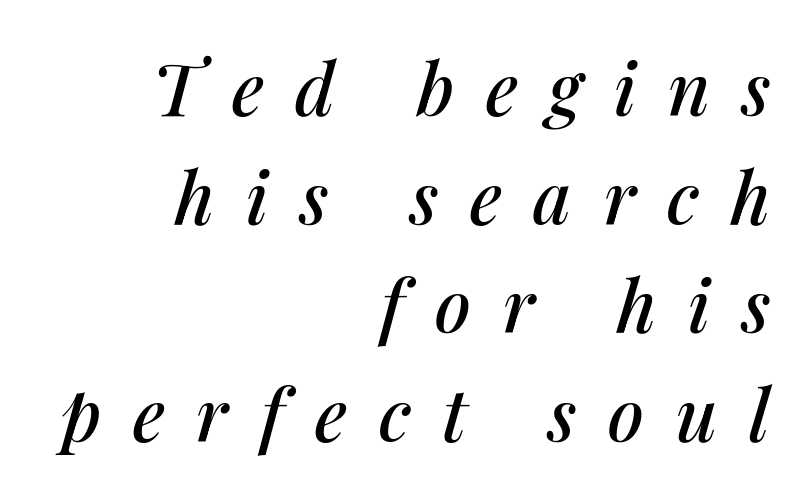
{"italic": "yes", "lean": "right", "slant_degrees": 14, "width": "normal", "stroke_contrast": "medium", "x_height": "medium", "monospaced": "no", "underline": "no", "align": "right", "line_spacing": "normal", "line_spacing_ratio": 1.51, "letter_spacing": "wide", "letter_spacing_em": 0.44, "glyph_px": 72}
